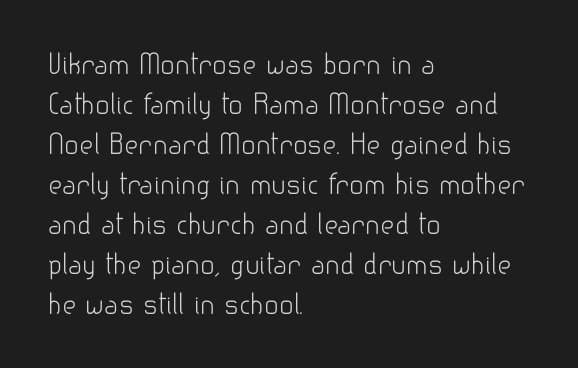
The image shows 27 px text type, upright; set left-aligned, normal line spacing (1.48x), normal letter spacing, not underlined.
